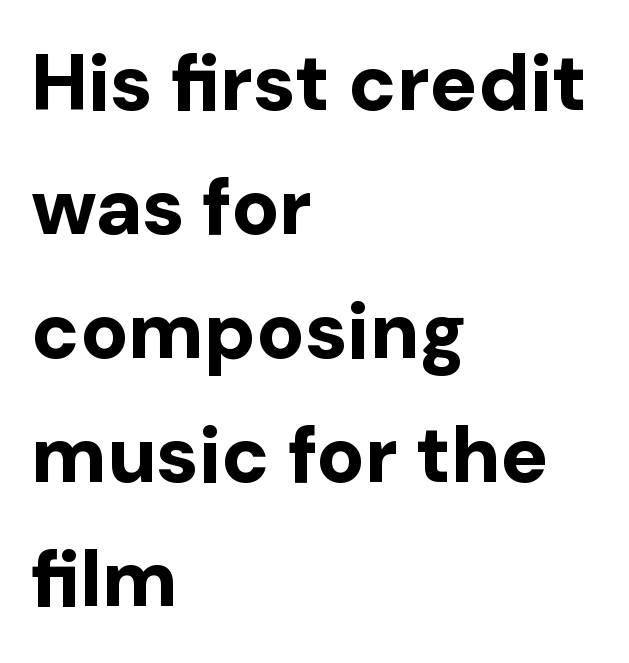
{"serif": "no", "italic": "no", "bold": "yes", "weight": "bold", "width": "normal", "stroke_contrast": "low", "x_height": "medium", "monospaced": "no", "underline": "no", "align": "left", "line_spacing": "normal", "line_spacing_ratio": 1.57, "letter_spacing": "normal", "letter_spacing_em": 0.0, "glyph_px": 79}
